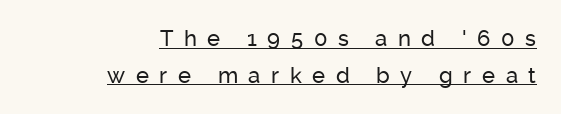
{"italic": "no", "underline": "yes", "align": "right", "line_spacing": "normal", "line_spacing_ratio": 1.66, "letter_spacing": "wide", "letter_spacing_em": 0.48, "glyph_px": 22}
